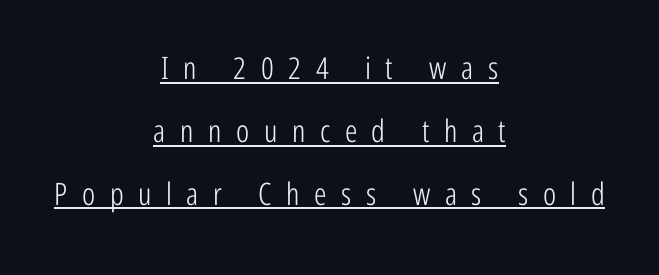
{"serif": "no", "italic": "no", "bold": "no", "weight": "light", "width": "condensed", "stroke_contrast": "low", "x_height": "medium", "monospaced": "no", "underline": "yes", "align": "center", "line_spacing": "loose", "line_spacing_ratio": 2.03, "letter_spacing": "wide", "letter_spacing_em": 0.47, "glyph_px": 31}
